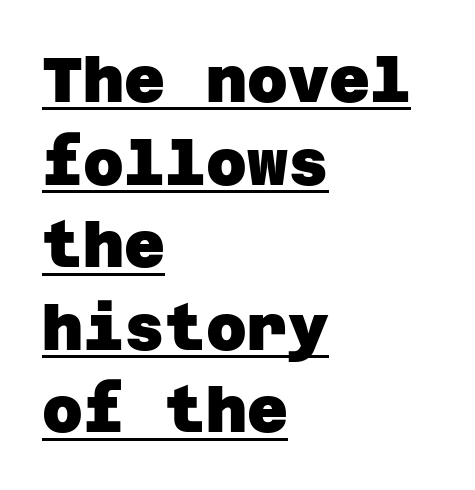
{"serif": "no", "bold": "yes", "weight": "heavy", "width": "normal", "stroke_contrast": "low", "x_height": "large", "underline": "yes", "align": "left", "line_spacing": "normal", "line_spacing_ratio": 1.31, "letter_spacing": "normal", "letter_spacing_em": 0.0, "glyph_px": 63}
